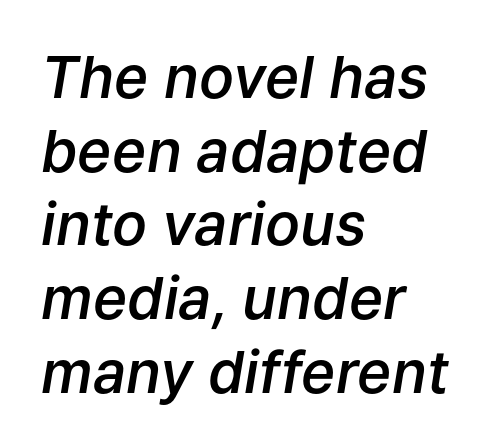
{"italic": "yes", "lean": "right", "slant_degrees": 9, "bold": "semi", "weight": "semibold", "width": "normal", "stroke_contrast": "low", "x_height": "medium", "monospaced": "no", "underline": "no", "align": "left", "line_spacing": "normal", "line_spacing_ratio": 1.27, "letter_spacing": "normal", "letter_spacing_em": 0.0, "glyph_px": 58}
